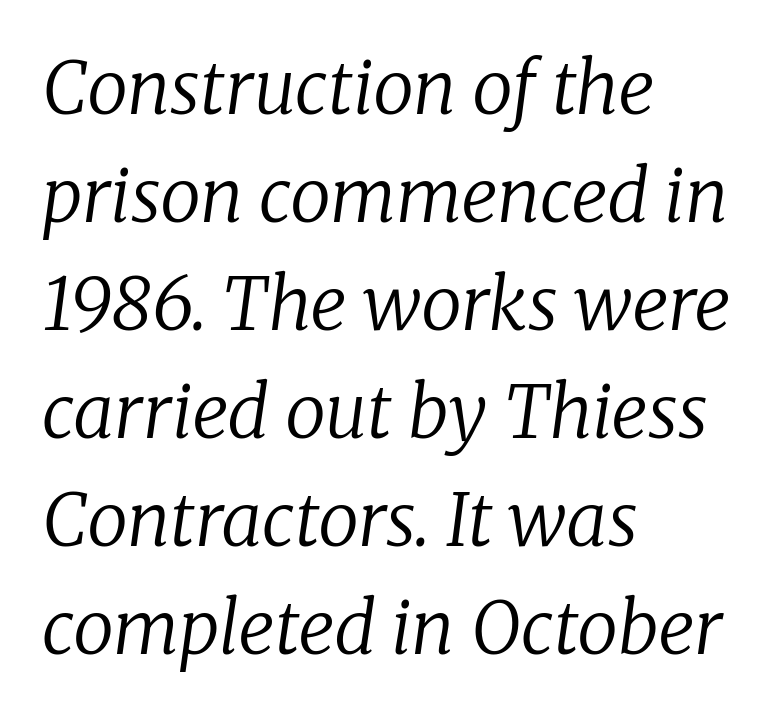
Q: Is the text bold? A: No.
Q: Is the text italic (slanted)? A: Yes, it leans right by about 8 degrees.
Q: Is the typeface a serif or a sans-serif typeface? A: Serif.
Q: Is the text underlined? A: No.
Q: How is the paragraph aligned? A: Left-aligned.
Q: Is the spacing between letters normal or unusually wide? A: Normal.
Q: Is the spacing between lines tight, normal or loose? A: Normal.
Q: Width (condensed, normal, or wide)? A: Normal.
Q: Stroke contrast? A: Low.
Q: x-height? A: Medium.
Q: Monospaced? A: No.
